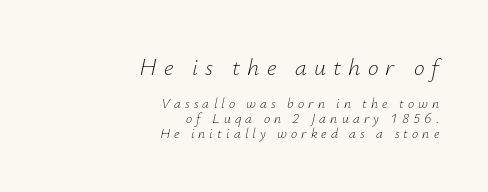
Q: Is the text bold? A: No.
Q: Is the text italic (slanted)? A: Yes, it leans right by about 12 degrees.
Q: Is the text underlined? A: No.
Q: How is the paragraph aligned? A: Right-aligned.
Q: Is the spacing between letters normal or unusually wide? A: Unusually wide.
Q: Is the spacing between lines tight, normal or loose? A: Tight.
Q: Which block of text is set in a larger size, the first (top) or the second (bottom)? A: The first (top) one.
